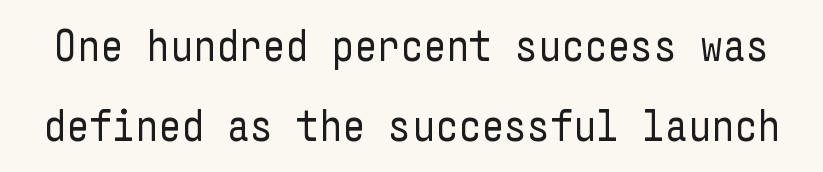
{"serif": "no", "italic": "no", "bold": "no", "weight": "regular", "width": "condensed", "stroke_contrast": "low", "x_height": "medium", "underline": "no", "line_spacing_ratio": 1.78, "letter_spacing": "normal", "letter_spacing_em": 0.0, "glyph_px": 45}
